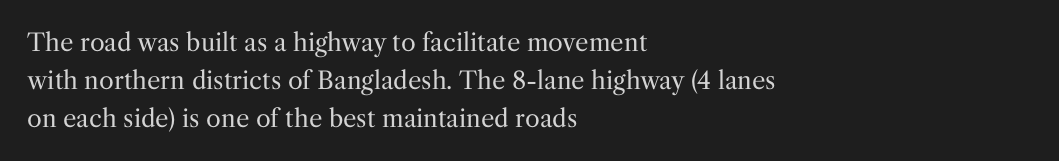
{"italic": "no", "bold": "no", "underline": "no", "align": "left", "line_spacing": "normal", "line_spacing_ratio": 1.58, "letter_spacing": "normal", "letter_spacing_em": 0.0, "glyph_px": 24}
